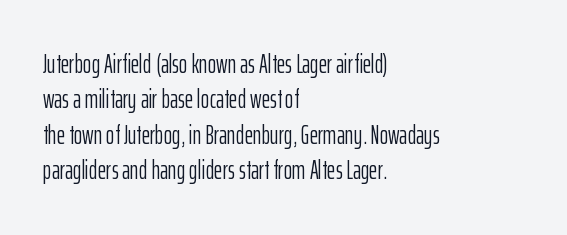
Q: Is the text bold? A: No.
Q: Is the text italic (slanted)? A: No, it is upright.
Q: Is the text underlined? A: No.
Q: How is the paragraph aligned? A: Left-aligned.
Q: Is the spacing between letters normal or unusually wide? A: Normal.
Q: Is the spacing between lines tight, normal or loose? A: Normal.
